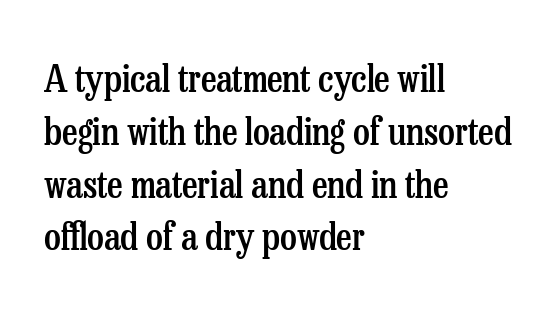
The image shows 38 px semibold, condensed serif type, upright; set left-aligned, normal line spacing (1.39x), normal letter spacing, not underlined; low stroke contrast and a medium x-height.
